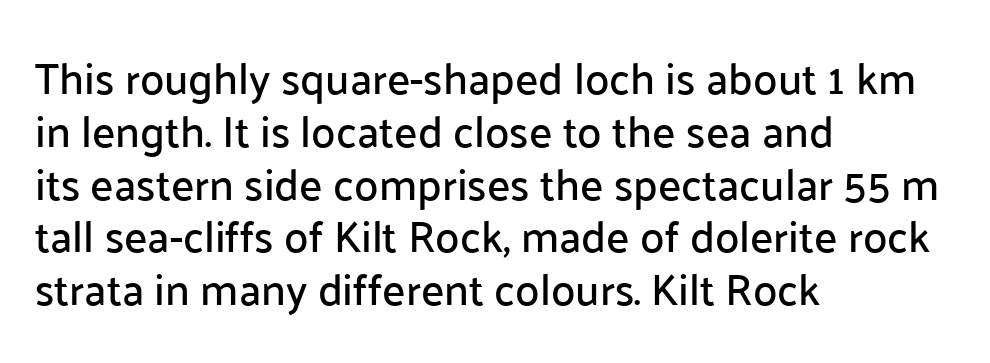
The image shows 44 px sans-serif type, upright; set left-aligned, line spacing 1.2x, normal letter spacing, not underlined; low stroke contrast and a medium x-height.
